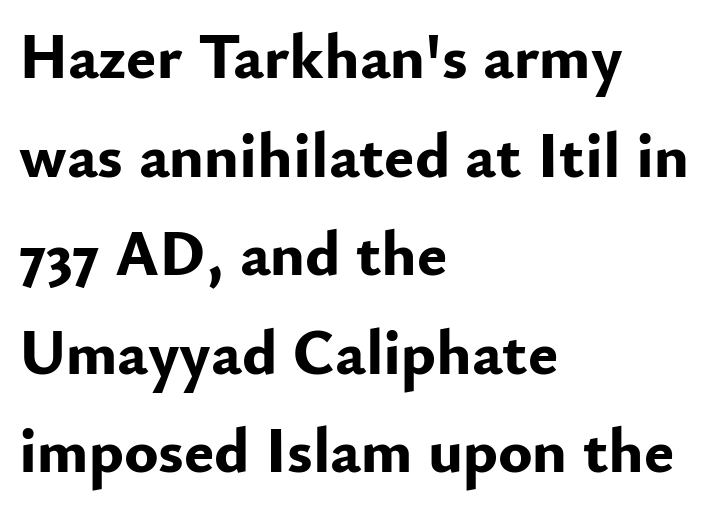
Q: Is the text bold? A: Yes.
Q: Is the text italic (slanted)? A: No, it is upright.
Q: Is the typeface a serif or a sans-serif typeface? A: Sans-serif.
Q: Is the text underlined? A: No.
Q: How is the paragraph aligned? A: Left-aligned.
Q: Is the spacing between letters normal or unusually wide? A: Normal.
Q: Is the spacing between lines tight, normal or loose? A: Normal.
Q: Width (condensed, normal, or wide)? A: Normal.
Q: Stroke contrast? A: Low.
Q: x-height? A: Small.
Q: Monospaced? A: No.
